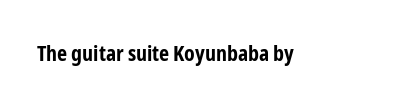
Short note: letters normally spaced. Words float on clear page, feet unadorned. The letters stand upright; this is a roman face. Heavy, bold letterforms.
